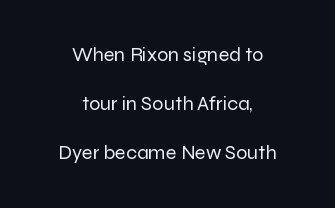
The image shows 20 px text type, upright; set centered, loose line spacing (2.46x), normal letter spacing, not underlined.
